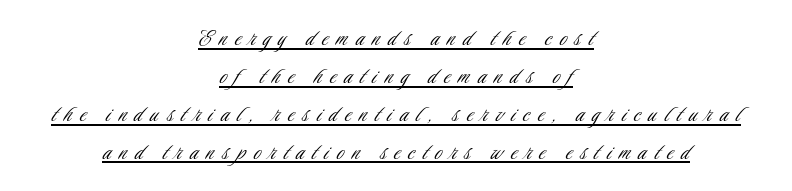
The image shows 26 px text type; set centered, normal line spacing (1.46x), unusually wide letter spacing (+0.31 em), underlined.
